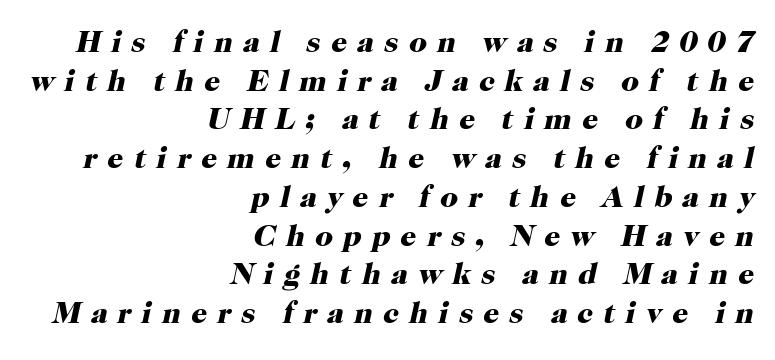
The specimen reads as italic at a glance. Descenders are the only things crossing below the line. Do the characters align in a grid? No, the font is proportional. The sample has been set heavy, in full bold. The type is letterspaced generously, with wide tracking. Each line ends at the same right margin while the left side varies.
